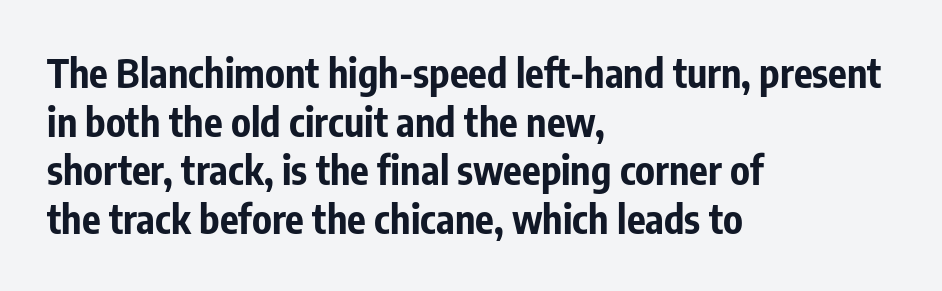
Q: Is the text bold? A: Yes.
Q: Is the text italic (slanted)? A: No, it is upright.
Q: Is the typeface a serif or a sans-serif typeface? A: Sans-serif.
Q: Is the text underlined? A: No.
Q: How is the paragraph aligned? A: Left-aligned.
Q: Is the spacing between letters normal or unusually wide? A: Normal.
Q: Is the spacing between lines tight, normal or loose? A: Normal.
Q: Width (condensed, normal, or wide)? A: Condensed.
Q: Stroke contrast? A: Low.
Q: x-height? A: Medium.
Q: Monospaced? A: No.
